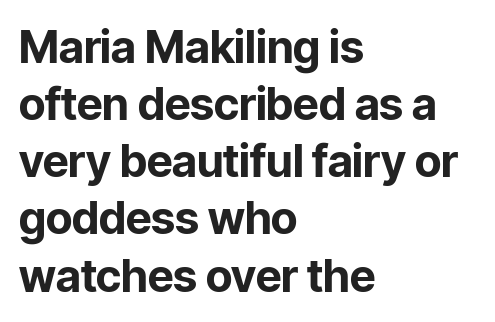
Each row of text sits above clean, open space. What weight is shown? A full bold with thick strokes. Typographically, this falls in the sans-serif category. Do the characters align in a grid? No, the font is proportional.
